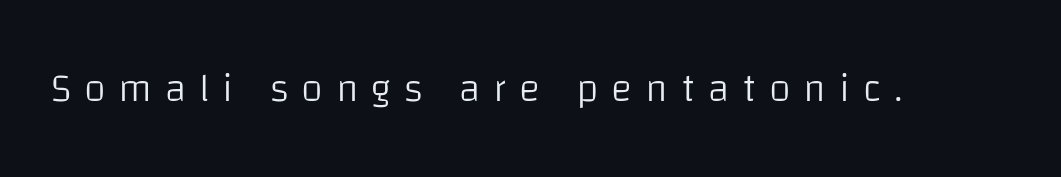
{"serif": "no", "italic": "no", "bold": "no", "weight": "light", "width": "normal", "stroke_contrast": "low", "x_height": "large", "monospaced": "no", "underline": "no", "letter_spacing": "wide", "letter_spacing_em": 0.32, "glyph_px": 40}
